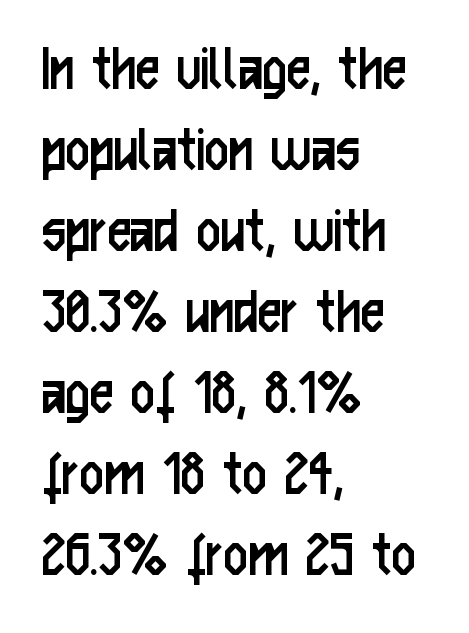
Q: Is the text bold? A: No.
Q: Is the text italic (slanted)? A: No, it is upright.
Q: Is the typeface a serif or a sans-serif typeface? A: Sans-serif.
Q: Is the text underlined? A: No.
Q: How is the paragraph aligned? A: Left-aligned.
Q: Is the spacing between letters normal or unusually wide? A: Normal.
Q: Width (condensed, normal, or wide)? A: Condensed.
Q: Stroke contrast? A: Low.
Q: x-height? A: Medium.
Q: Monospaced? A: No.
